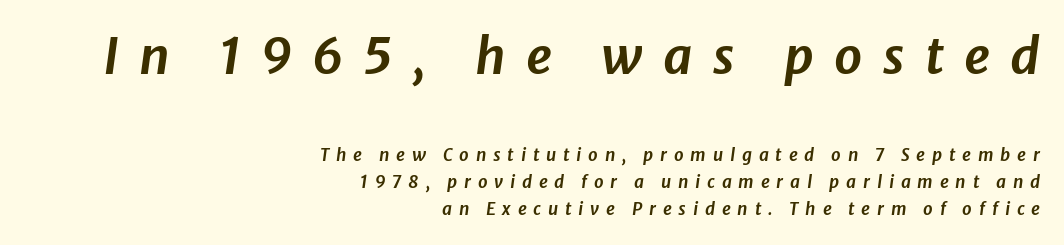
Beneath every word, the page is bare. The letters advance in unequal steps, a hallmark of proportional type. These lines have a slow, spaced-out rhythm from letter to letter. Is the block centered? No — it sits flush against the right margin.
